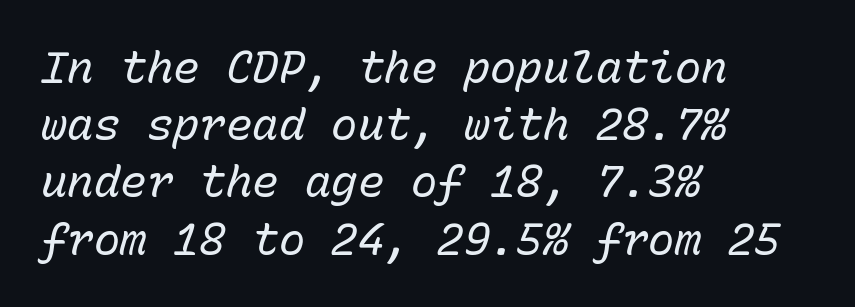
The image shows 44 px regular-weight type, italic (leaning right), monospaced; set left-aligned, normal line spacing (1.3x), normal letter spacing, not underlined; low stroke contrast and a medium x-height.
